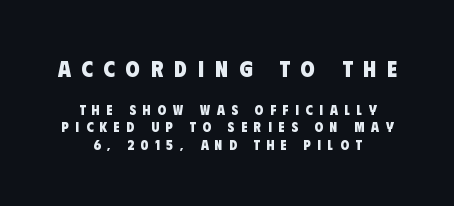
The image shows 23 px bold type; set centered, line spacing 1.24x, unusually wide letter spacing (+0.48 em), not underlined; the first (top) block is 1.64x larger.
